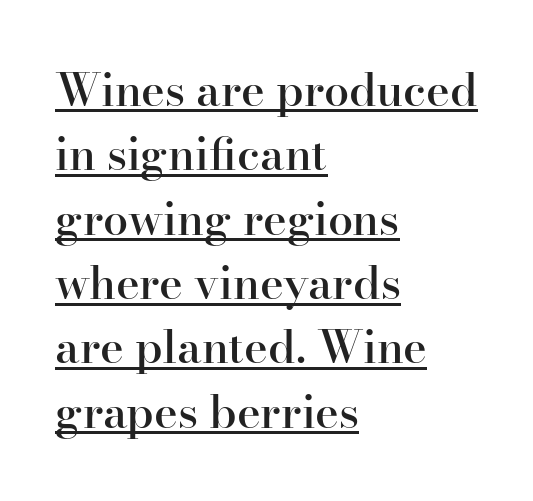
Q: Is the text bold? A: Semi-bold.
Q: Is the text italic (slanted)? A: No, it is upright.
Q: Is the typeface a serif or a sans-serif typeface? A: Serif.
Q: Is the text underlined? A: Yes.
Q: How is the paragraph aligned? A: Left-aligned.
Q: Is the spacing between letters normal or unusually wide? A: Normal.
Q: Is the spacing between lines tight, normal or loose? A: Normal.
Q: Width (condensed, normal, or wide)? A: Normal.
Q: Stroke contrast? A: High.
Q: x-height? A: Small.
Q: Monospaced? A: No.
